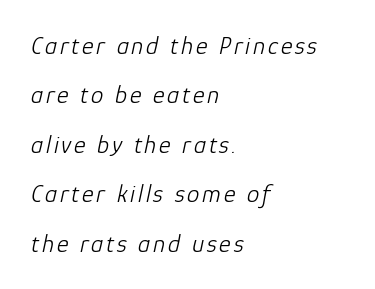
{"italic": "yes", "lean": "right", "slant_degrees": 12, "bold": "no", "underline": "no", "align": "left", "line_spacing": "loose", "line_spacing_ratio": 1.98, "glyph_px": 25}
